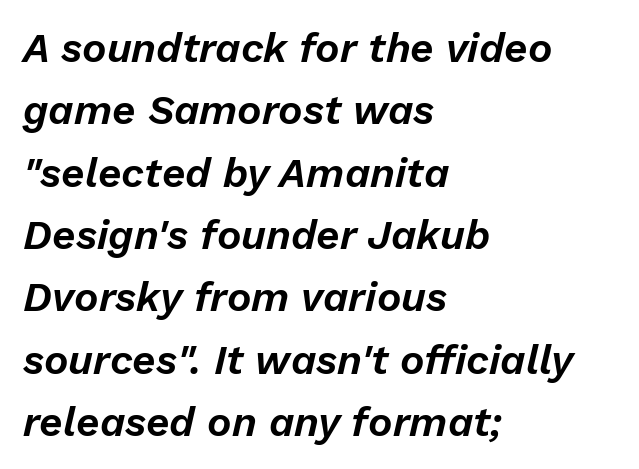
Q: Is the text italic (slanted)? A: Yes, it leans right by about 13 degrees.
Q: Is the text underlined? A: No.
Q: How is the paragraph aligned? A: Left-aligned.
Q: Is the spacing between letters normal or unusually wide? A: Normal.
Q: Is the spacing between lines tight, normal or loose? A: Normal.
Q: Width (condensed, normal, or wide)? A: Normal.
Q: Stroke contrast? A: Low.
Q: x-height? A: Medium.
Q: Monospaced? A: No.
